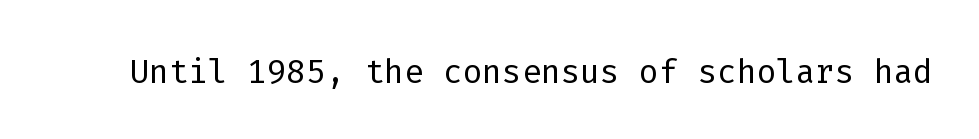
Italic? Not at all — the glyphs are vertical. Check under the words: just untouched page. Words appear dense and cohesive because spacing is normal. Stroke thickness stays within the range of a standard reading face or lighter.
